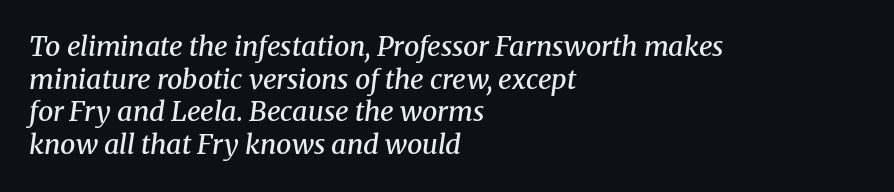
The glyphs look as if they've been sheared to an angle. Left-aligned paragraph, ragged on the right. Lines of text with bare space underneath. Does the weight exceed regular? Yes, but only to semibold. Between one letter and the next there's only the usual sliver of space.
